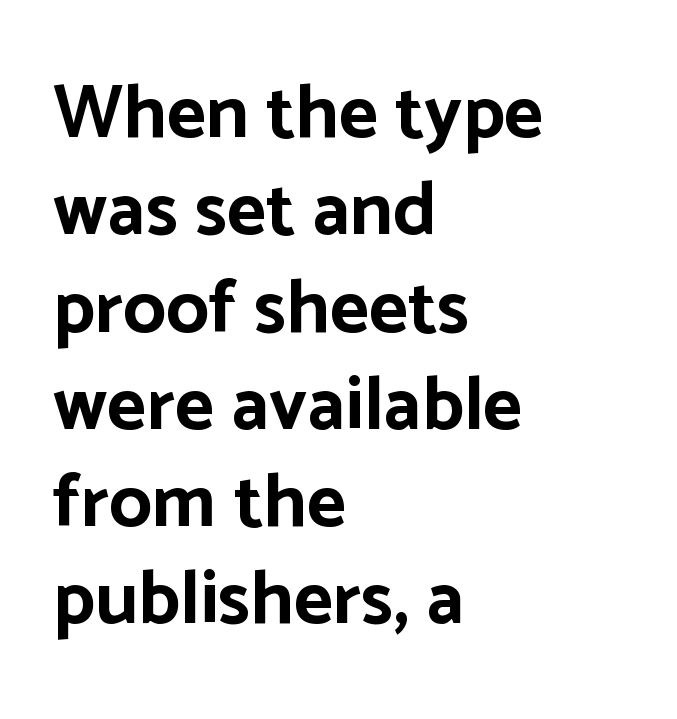
Q: Is the text bold? A: Yes.
Q: Is the text italic (slanted)? A: No, it is upright.
Q: Is the typeface a serif or a sans-serif typeface? A: Sans-serif.
Q: Is the text underlined? A: No.
Q: How is the paragraph aligned? A: Left-aligned.
Q: Is the spacing between letters normal or unusually wide? A: Normal.
Q: Is the spacing between lines tight, normal or loose? A: Normal.
Q: Width (condensed, normal, or wide)? A: Normal.
Q: Stroke contrast? A: Low.
Q: x-height? A: Medium.
Q: Monospaced? A: No.
